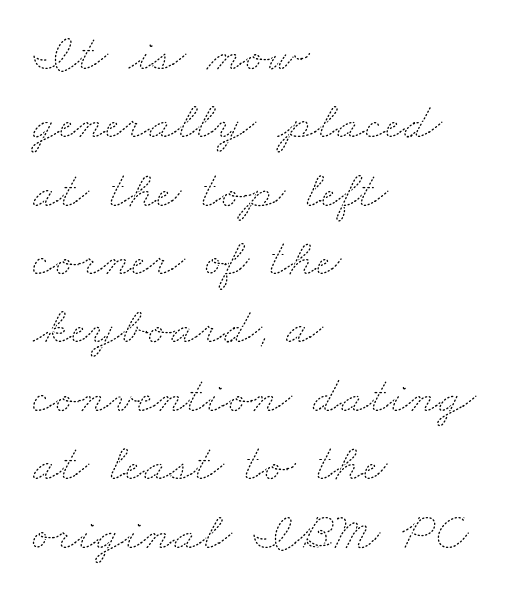
{"bold": "no", "weight": "thin", "width": "wide", "stroke_contrast": "medium", "x_height": "small", "monospaced": "no", "underline": "no", "align": "left", "line_spacing": "normal", "line_spacing_ratio": 1.29, "letter_spacing": "normal", "letter_spacing_em": 0.0, "glyph_px": 53}
